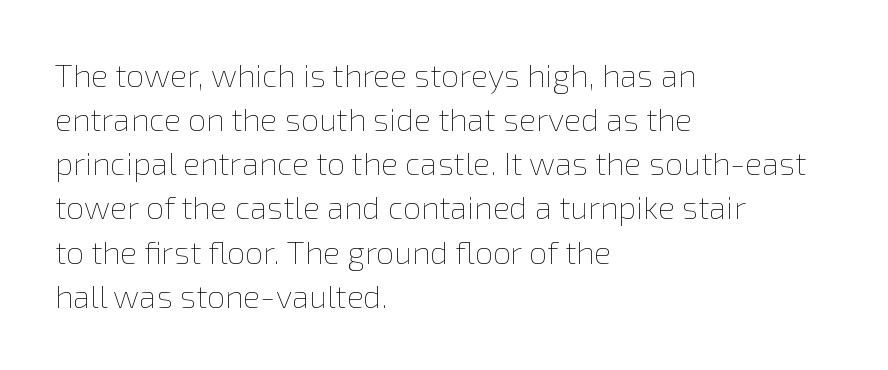
The lines in this sample share a left origin and differ only in where they stop. A roman cut, with each character standing at attention. A clean baseline with only descenders dipping below it. Spacing verdict: proportional, widths tailored to each character. Nothing unusual about the tracking: characters are spaced as the font intends.
